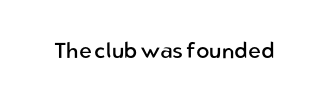
The image shows 22 px text type, upright; set normal letter spacing, not underlined.
